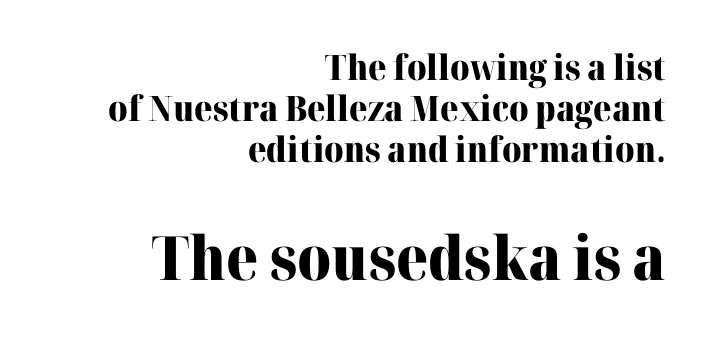
Tracking here is standard; glyphs follow each other at the usual distance. Character widths vary here, with narrow letters taking less room than wide ones. A clean baseline with only descenders dipping below it. Compare the two chunks: the lower has the greater cap height.
